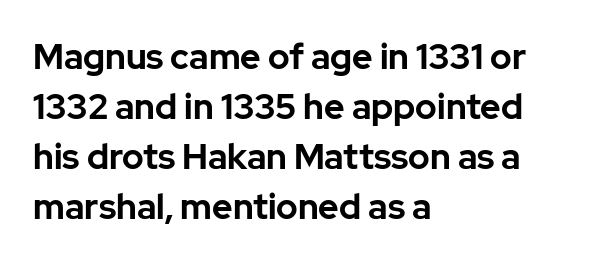
The image shows 35 px bold sans-serif type, upright; set left-aligned, normal line spacing (1.43x), normal letter spacing, not underlined; low stroke contrast and a medium x-height.
